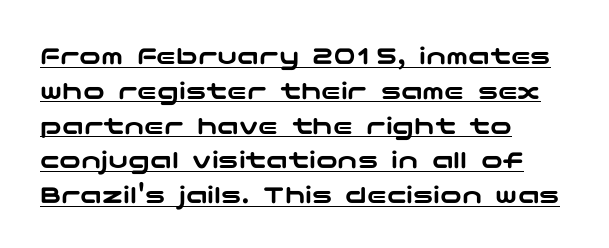
The image shows 27 px text type, upright; set left-aligned, normal line spacing (1.29x), normal letter spacing, underlined.
